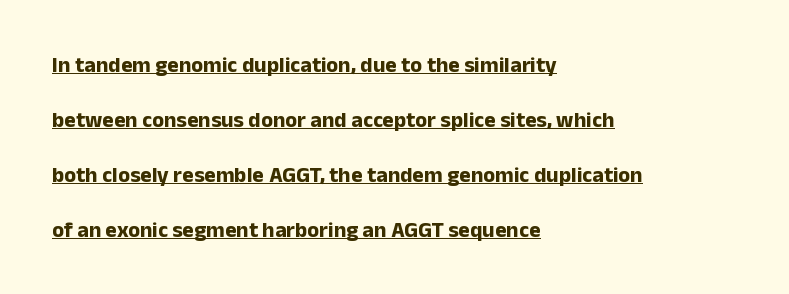
Q: Is the text bold? A: Yes.
Q: Is the text italic (slanted)? A: No, it is upright.
Q: Is the text underlined? A: Yes.
Q: How is the paragraph aligned? A: Left-aligned.
Q: Is the spacing between letters normal or unusually wide? A: Normal.
Q: Is the spacing between lines tight, normal or loose? A: Loose.
